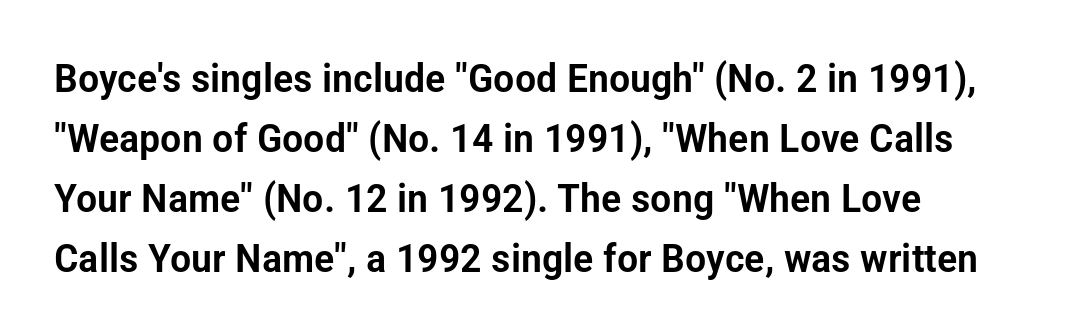
{"serif": "no", "italic": "no", "width": "condensed", "stroke_contrast": "low", "x_height": "medium", "monospaced": "no", "underline": "no", "line_spacing": "normal", "line_spacing_ratio": 1.5, "letter_spacing": "normal", "letter_spacing_em": 0.0, "glyph_px": 40}
